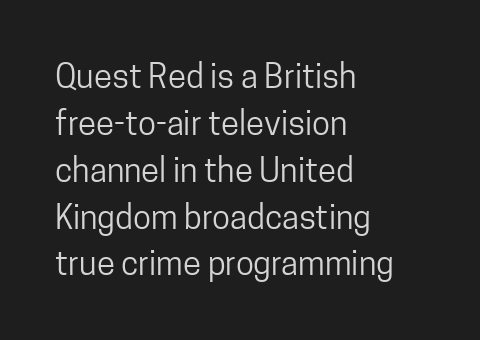
The tracking reads as untouched default to a designer's eye. The type family on display is of the sans-serif kind. This is the regular roman posture of the typeface. The passage shown is not underscored anywhere.
